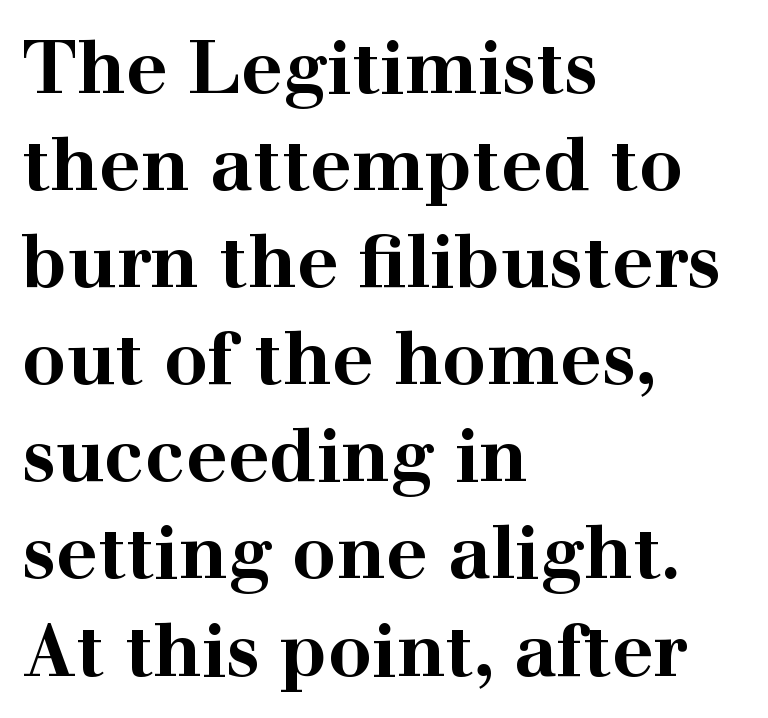
Q: Is the text bold? A: Yes.
Q: Is the text italic (slanted)? A: No, it is upright.
Q: Is the typeface a serif or a sans-serif typeface? A: Serif.
Q: Is the text underlined? A: No.
Q: How is the paragraph aligned? A: Left-aligned.
Q: Is the spacing between letters normal or unusually wide? A: Normal.
Q: Is the spacing between lines tight, normal or loose? A: Normal.
Q: Width (condensed, normal, or wide)? A: Wide.
Q: Stroke contrast? A: High.
Q: x-height? A: Medium.
Q: Monospaced? A: No.
